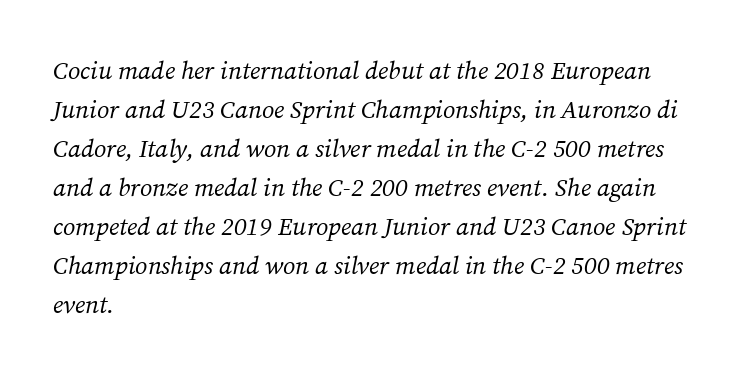
The letters look calm and open, with moderate or lighter stems. Spacing between characters is what you'd get straight out of the box. Looking at the ascenders, they clearly lean. Evenly set lines give the paragraph a standard silhouette.
